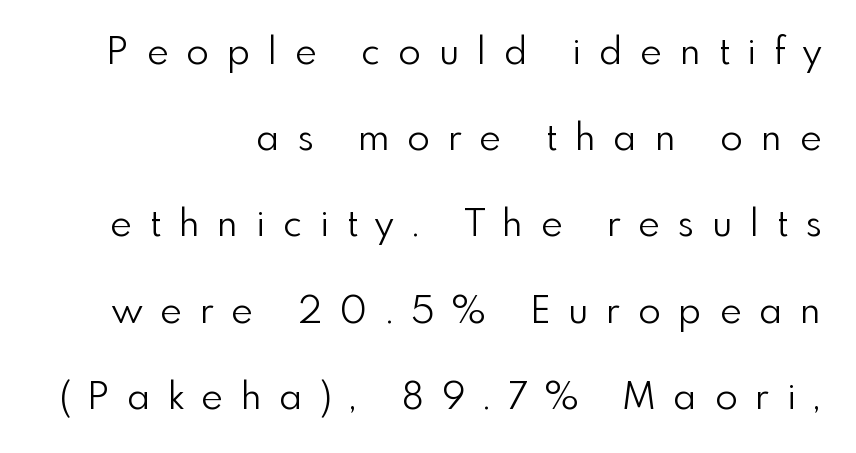
Q: Is the text bold? A: No.
Q: Is the text italic (slanted)? A: No, it is upright.
Q: Is the typeface a serif or a sans-serif typeface? A: Sans-serif.
Q: Is the text underlined? A: No.
Q: How is the paragraph aligned? A: Right-aligned.
Q: Is the spacing between letters normal or unusually wide? A: Unusually wide.
Q: Is the spacing between lines tight, normal or loose? A: Loose.
Q: Width (condensed, normal, or wide)? A: Normal.
Q: x-height? A: Small.
Q: Monospaced? A: No.
